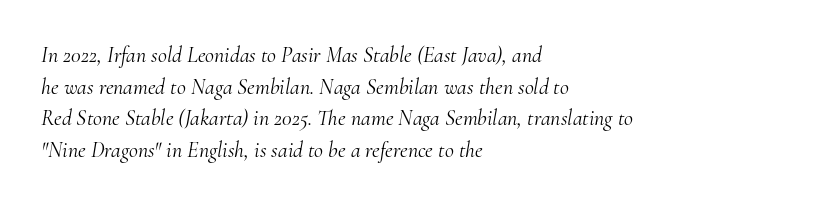
A classic flush-left, rag-right setting is used for this passage. Whoever set this chose a conventional vertical rhythm. Check under the words: just untouched page. This is oblique type, the kind used for emphasis or titles.
